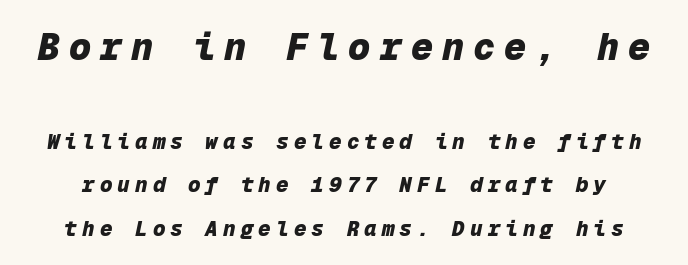
Q: Is the text bold? A: Yes.
Q: Is the text italic (slanted)? A: Yes, it leans right by about 12 degrees.
Q: Is the text underlined? A: No.
Q: Is the spacing between letters normal or unusually wide? A: Unusually wide.
Q: Is the spacing between lines tight, normal or loose? A: Loose.
Q: Which block of text is set in a larger size, the first (top) or the second (bottom)? A: The first (top) one.
Q: Width (condensed, normal, or wide)? A: Normal.
Q: Stroke contrast? A: Low.
Q: x-height? A: Medium.
Q: Monospaced? A: Yes.
